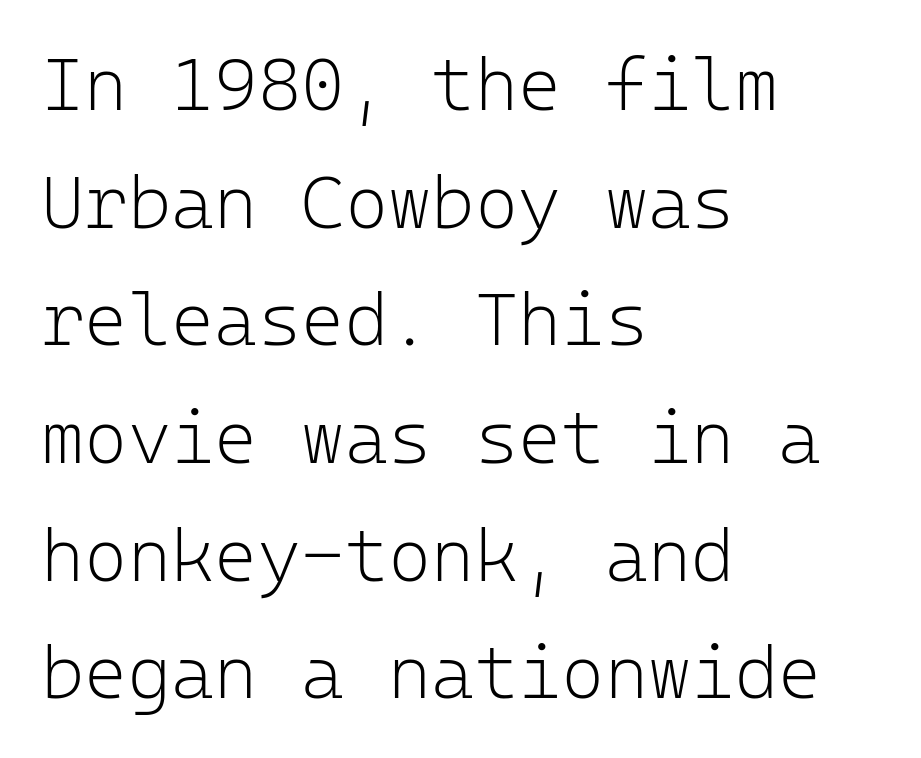
The image shows 74 px light sans-serif type, upright, monospaced; set left-aligned, normal line spacing (1.59x), normal letter spacing, not underlined; low stroke contrast and a medium x-height.
